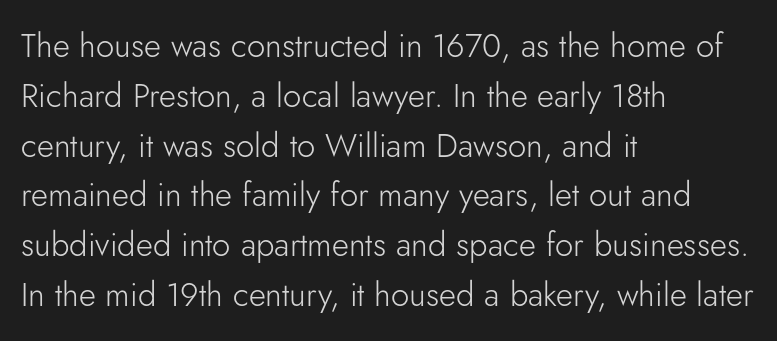
Note the varied advance widths — an 'i' is clearly narrower than an 'm'. The designer left line spacing at the default. Line starts are locked; line ends wander. Descender tails drop into unmarked territory. The letters stand upright; this is a roman face. The type is set solid horizontally, with unmodified tracking.
